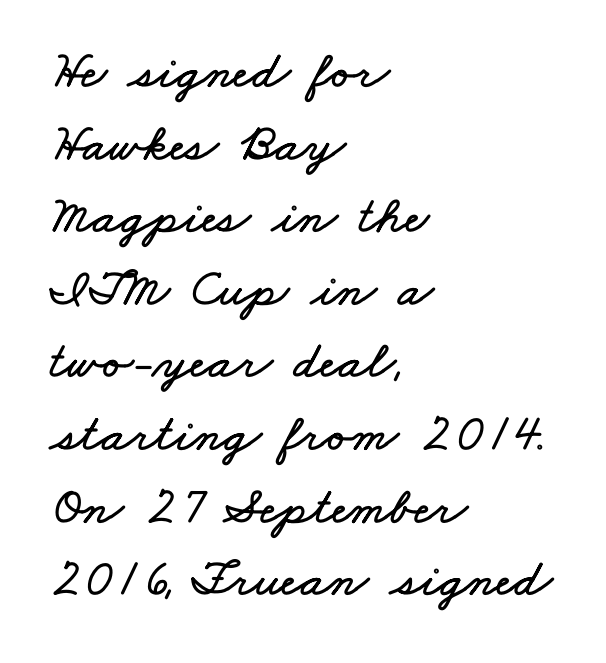
The image shows 53 px wide type; set left-aligned, normal line spacing (1.37x), normal letter spacing, not underlined; low stroke contrast and a small x-height.
